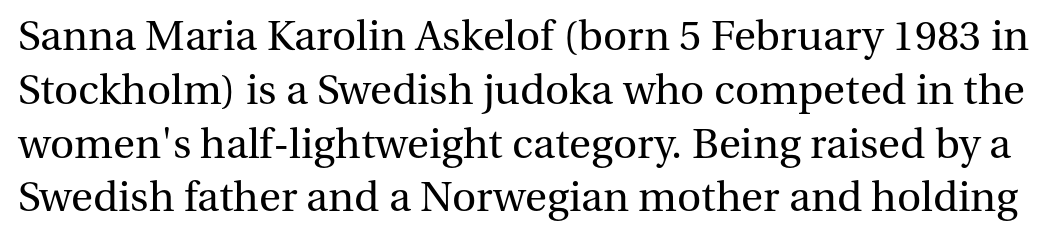
Q: Is the text bold? A: No.
Q: Is the text italic (slanted)? A: No, it is upright.
Q: Is the typeface a serif or a sans-serif typeface? A: Serif.
Q: Is the text underlined? A: No.
Q: Is the spacing between letters normal or unusually wide? A: Normal.
Q: Is the spacing between lines tight, normal or loose? A: Normal.
Q: Width (condensed, normal, or wide)? A: Normal.
Q: Stroke contrast? A: Medium.
Q: x-height? A: Medium.
Q: Monospaced? A: No.
